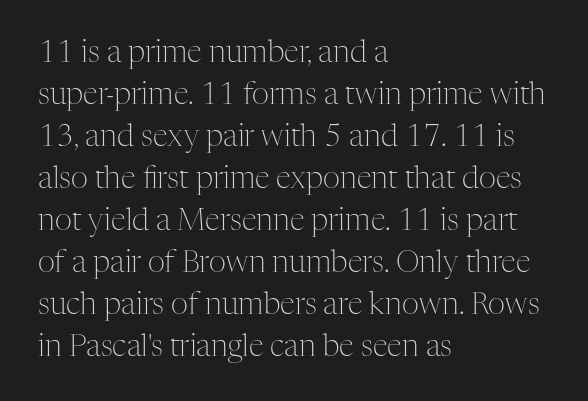
{"serif": "yes", "italic": "no", "bold": "no", "weight": "light", "width": "normal", "stroke_contrast": "medium", "x_height": "medium", "monospaced": "no", "underline": "no", "align": "left", "line_spacing": "normal", "line_spacing_ratio": 1.4, "letter_spacing": "normal", "letter_spacing_em": 0.0, "glyph_px": 30}
